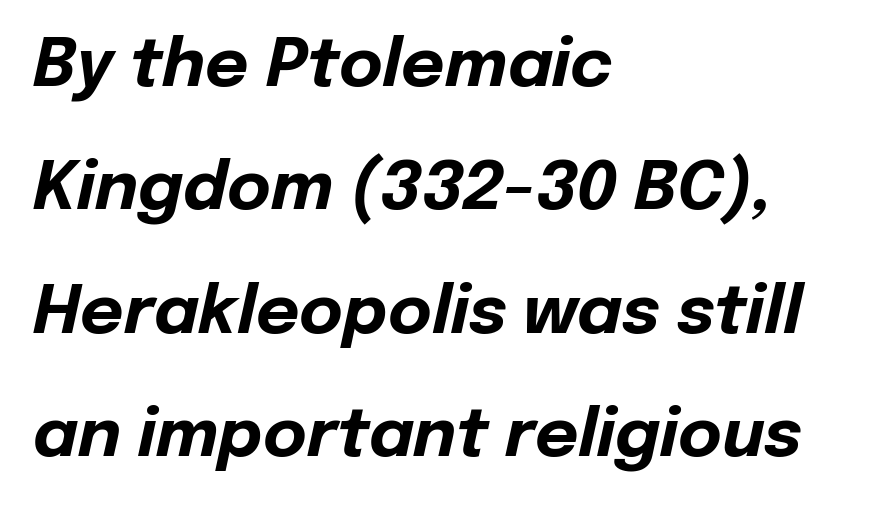
{"italic": "yes", "lean": "right", "slant_degrees": 12, "bold": "yes", "weight": "bold", "width": "normal", "stroke_contrast": "low", "x_height": "medium", "monospaced": "no", "underline": "no", "align": "left", "line_spacing_ratio": 1.84, "letter_spacing": "normal", "letter_spacing_em": 0.0, "glyph_px": 67}
